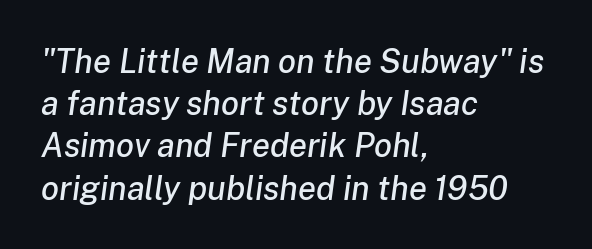
Descenders are the only things crossing below the line. The rows are spaced the way most documents space them. The face used here is rendered with its standard letterfit. Leftover space on each line is placed entirely after the last word.
